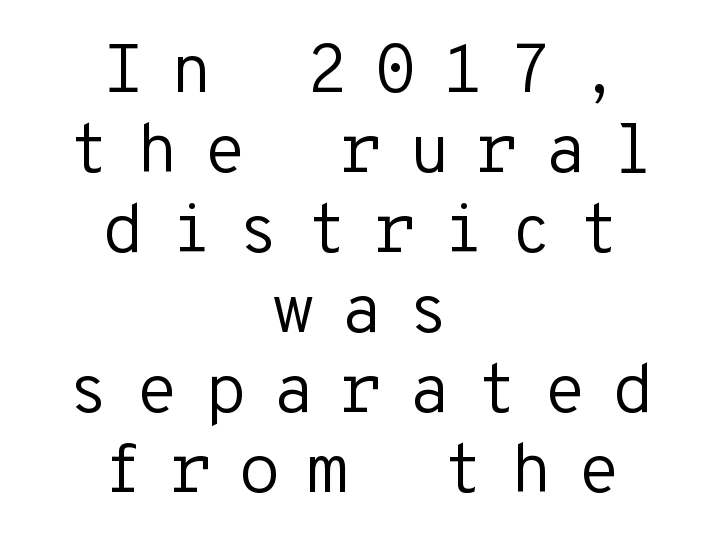
{"serif": "no", "italic": "no", "bold": "no", "weight": "regular", "width": "normal", "stroke_contrast": "low", "x_height": "medium", "monospaced": "yes", "underline": "no", "align": "center", "line_spacing_ratio": 1.16, "letter_spacing": "wide", "letter_spacing_em": 0.37, "glyph_px": 69}
